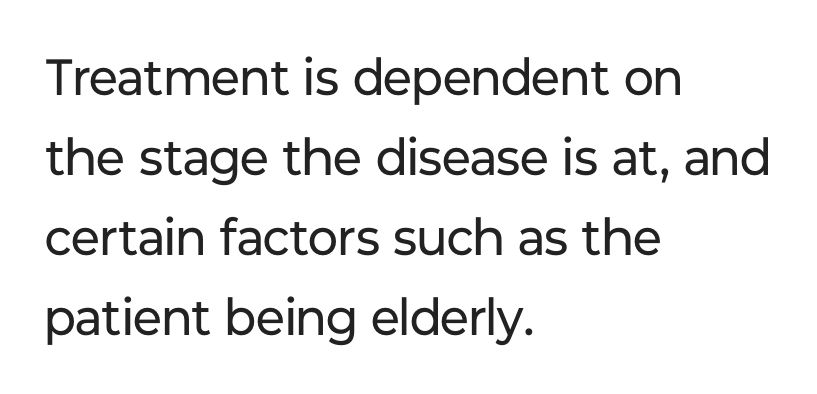
The image shows 51 px regular-weight sans-serif type, upright; set left-aligned, normal line spacing (1.57x), normal letter spacing, not underlined; low stroke contrast and a medium x-height.
